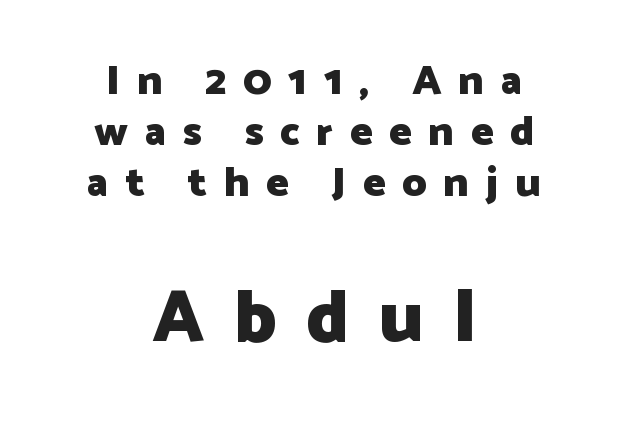
{"serif": "no", "italic": "no", "bold": "yes", "weight": "heavy", "width": "normal", "stroke_contrast": "low", "x_height": "medium", "monospaced": "no", "underline": "no", "align": "center", "line_spacing_ratio": 1.21, "letter_spacing": "wide", "letter_spacing_em": 0.4, "larger_block": "second", "size_ratio": 1.76, "glyph_px": 74}
